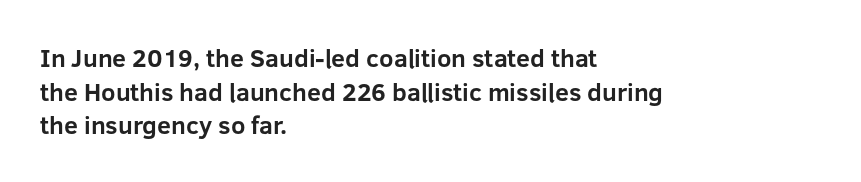
Students, note that the glyphs here touch the page at normal intervals. Chunky letters — that's bold for sure. Descenders are the only things crossing below the line. Notice how the passage keeps a crisp vertical edge on the left only.
